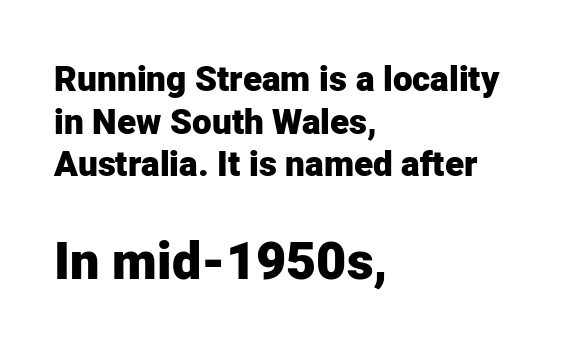
Q: Is the text bold? A: Yes.
Q: Is the text italic (slanted)? A: No, it is upright.
Q: Is the typeface a serif or a sans-serif typeface? A: Sans-serif.
Q: Is the text underlined? A: No.
Q: How is the paragraph aligned? A: Left-aligned.
Q: Is the spacing between letters normal or unusually wide? A: Normal.
Q: Which block of text is set in a larger size, the first (top) or the second (bottom)? A: The second (bottom) one.
Q: Width (condensed, normal, or wide)? A: Normal.
Q: Stroke contrast? A: Low.
Q: x-height? A: Medium.
Q: Monospaced? A: No.
